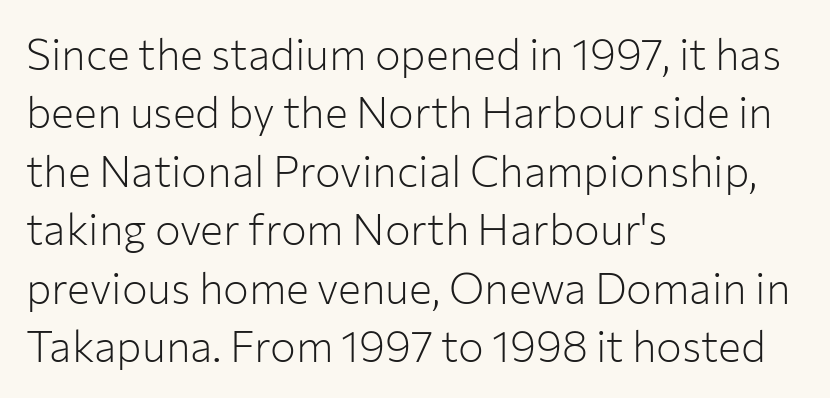
Q: Is the text bold? A: No.
Q: Is the text italic (slanted)? A: No, it is upright.
Q: Is the typeface a serif or a sans-serif typeface? A: Sans-serif.
Q: Is the text underlined? A: No.
Q: How is the paragraph aligned? A: Left-aligned.
Q: Is the spacing between letters normal or unusually wide? A: Normal.
Q: Is the spacing between lines tight, normal or loose? A: Normal.
Q: Width (condensed, normal, or wide)? A: Normal.
Q: Stroke contrast? A: Low.
Q: x-height? A: Medium.
Q: Monospaced? A: No.
